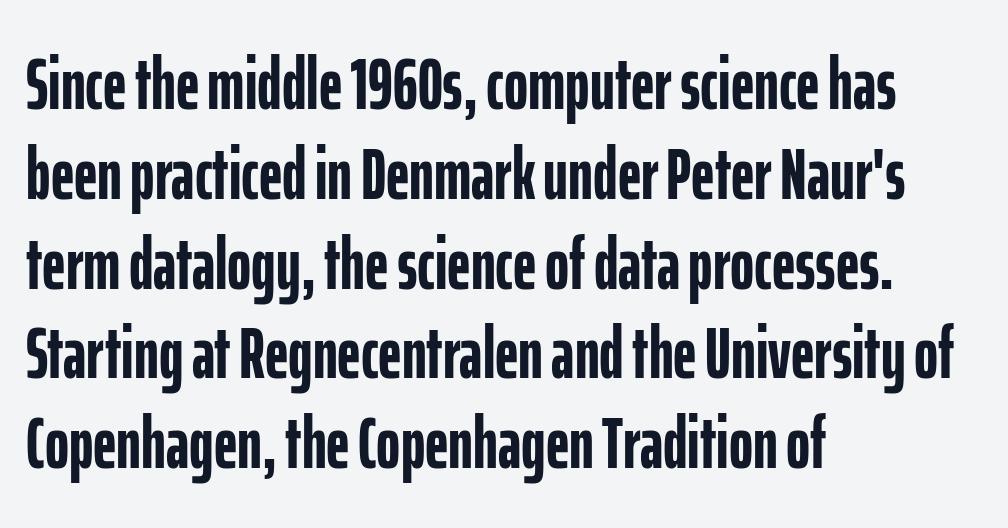
Q: Is the text bold? A: Yes.
Q: Is the text italic (slanted)? A: No, it is upright.
Q: Is the typeface a serif or a sans-serif typeface? A: Sans-serif.
Q: Is the text underlined? A: No.
Q: How is the paragraph aligned? A: Left-aligned.
Q: Is the spacing between letters normal or unusually wide? A: Normal.
Q: Width (condensed, normal, or wide)? A: Condensed.
Q: Stroke contrast? A: Low.
Q: x-height? A: Medium.
Q: Monospaced? A: No.
